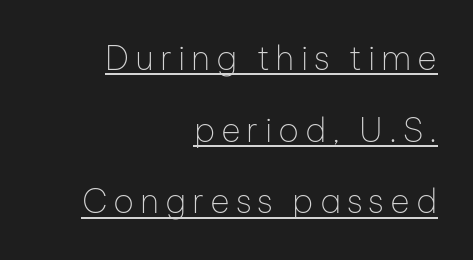
{"serif": "no", "italic": "no", "bold": "no", "weight": "thin", "width": "normal", "stroke_contrast": "low", "x_height": "medium", "monospaced": "no", "underline": "yes", "align": "right", "line_spacing": "loose", "line_spacing_ratio": 2.11, "glyph_px": 34}
